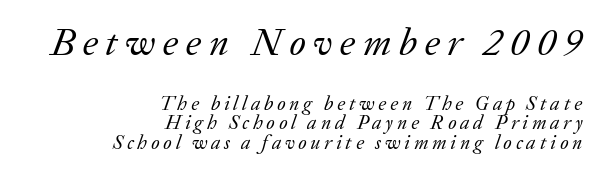
The image shows 39 px regular-weight serif type, italic (leaning right); set right-aligned, tight line spacing (0.97x), not underlined; the first (top) block is 1.95x larger; low stroke contrast and a medium x-height.
